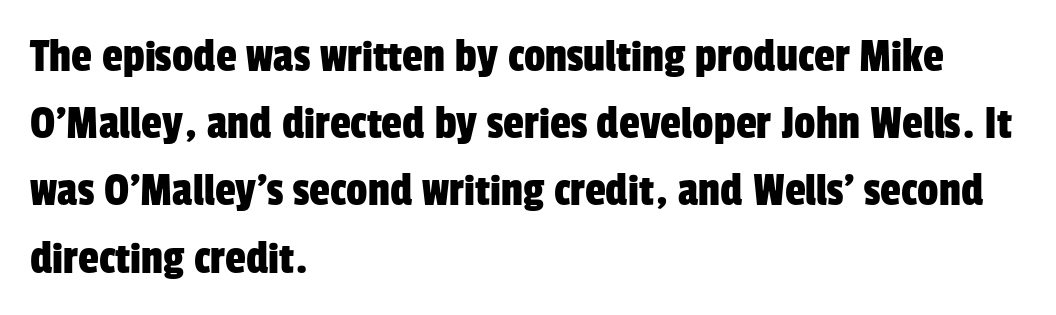
Each line starts at the same left margin while the right side varies. Glance below the letters and you will spot only blank space. Regarding serifs, this sample does without them. Students, observe: this is what conventionally led text looks like. Students, note that the glyphs here touch the page at normal intervals. You could not count columns in this text — the font is proportionally spaced.
